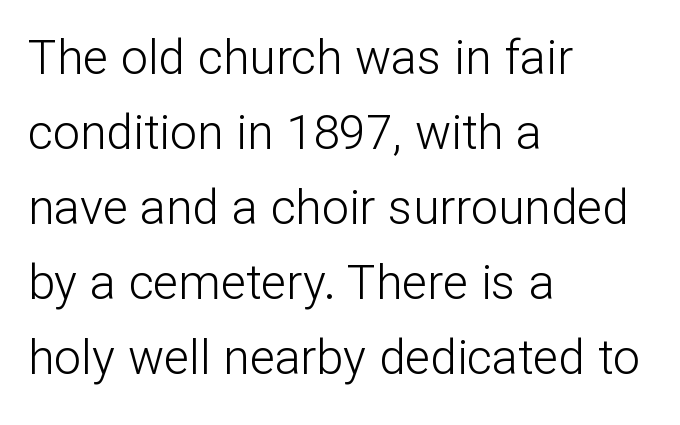
Q: Is the text bold? A: No.
Q: Is the text italic (slanted)? A: No, it is upright.
Q: Is the typeface a serif or a sans-serif typeface? A: Sans-serif.
Q: Is the text underlined? A: No.
Q: How is the paragraph aligned? A: Left-aligned.
Q: Is the spacing between letters normal or unusually wide? A: Normal.
Q: Is the spacing between lines tight, normal or loose? A: Normal.
Q: Width (condensed, normal, or wide)? A: Normal.
Q: Stroke contrast? A: Low.
Q: x-height? A: Medium.
Q: Monospaced? A: No.
